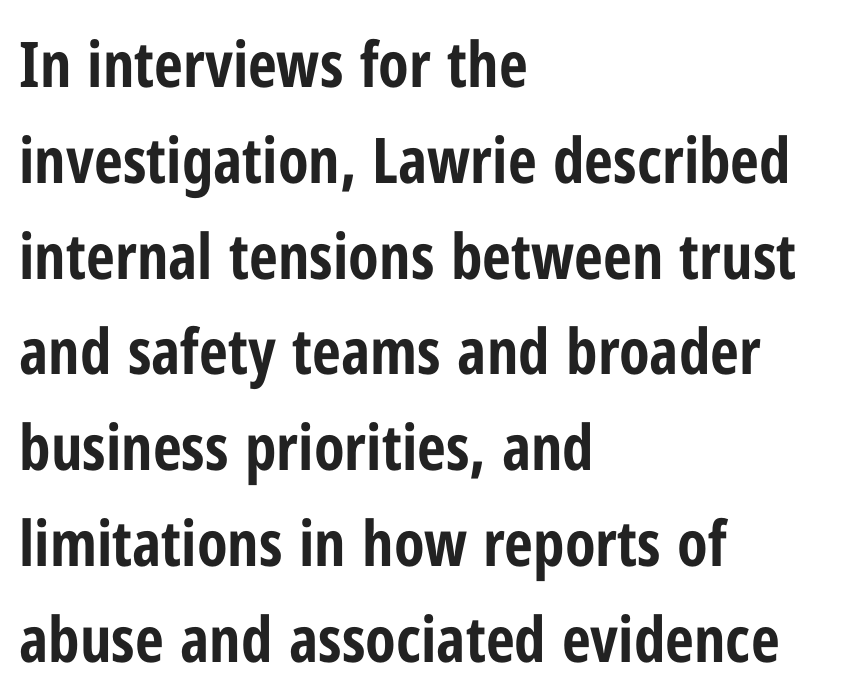
The image shows 63 px bold, condensed sans-serif type, upright; set left-aligned, normal line spacing (1.52x), normal letter spacing, not underlined; low stroke contrast and a medium x-height.
